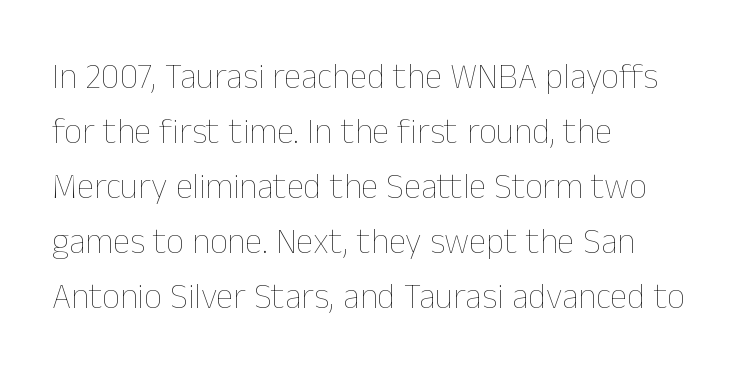
Q: Is the text bold? A: No.
Q: Is the text italic (slanted)? A: No, it is upright.
Q: Is the text underlined? A: No.
Q: How is the paragraph aligned? A: Left-aligned.
Q: Is the spacing between letters normal or unusually wide? A: Normal.
Q: Is the spacing between lines tight, normal or loose? A: Normal.
Q: Width (condensed, normal, or wide)? A: Normal.
Q: Stroke contrast? A: Low.
Q: x-height? A: Medium.
Q: Monospaced? A: No.
